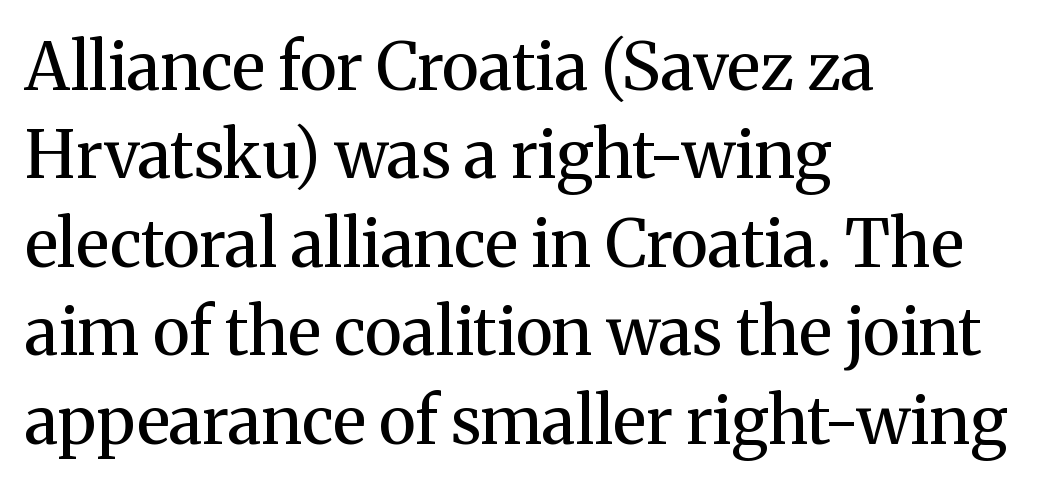
No extra tracking has been applied to these lines. Think of a printed novel: that variable character pitch is what you see here. These lines are composed in type with serifs. This sample uses an upright cut, with every glyph sitting square on the baseline.
